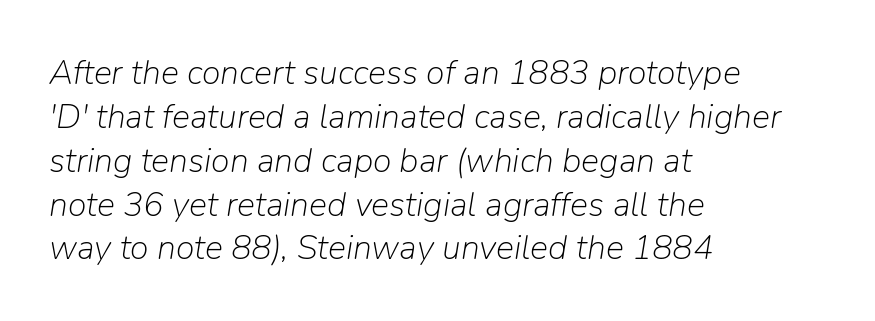
Q: Is the text bold? A: No.
Q: Is the text italic (slanted)? A: Yes, it leans right by about 9 degrees.
Q: Is the text underlined? A: No.
Q: How is the paragraph aligned? A: Left-aligned.
Q: Is the spacing between letters normal or unusually wide? A: Normal.
Q: Is the spacing between lines tight, normal or loose? A: Normal.
Q: Width (condensed, normal, or wide)? A: Normal.
Q: Stroke contrast? A: Low.
Q: x-height? A: Medium.
Q: Monospaced? A: No.
